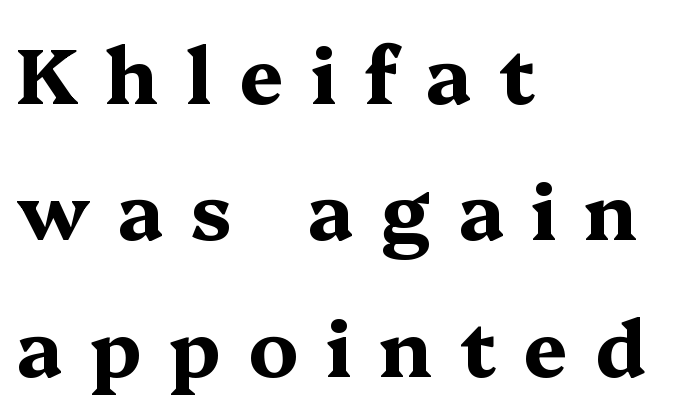
Classification — serif. Anything drawn beneath the words? Only blank space. The passage shown is typed in a proportional face where columns would drift. The gaps between neighbouring characters are conspicuously large. It's the straight-up-and-down kind of type. What weight is shown? A full bold with thick strokes.
